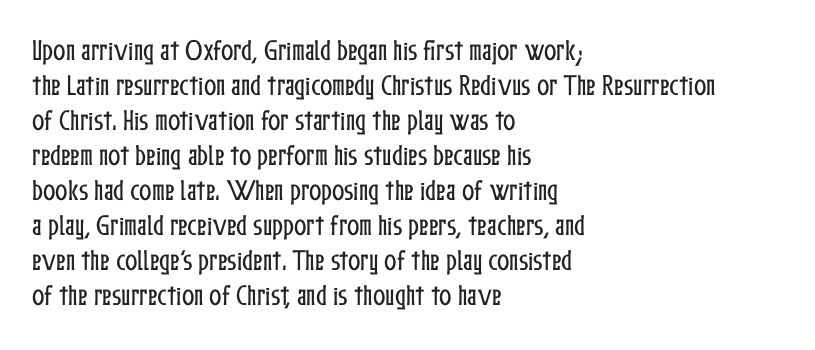
{"italic": "no", "underline": "no", "align": "left", "line_spacing": "normal", "line_spacing_ratio": 1.52, "letter_spacing": "normal", "letter_spacing_em": 0.0, "glyph_px": 23}
